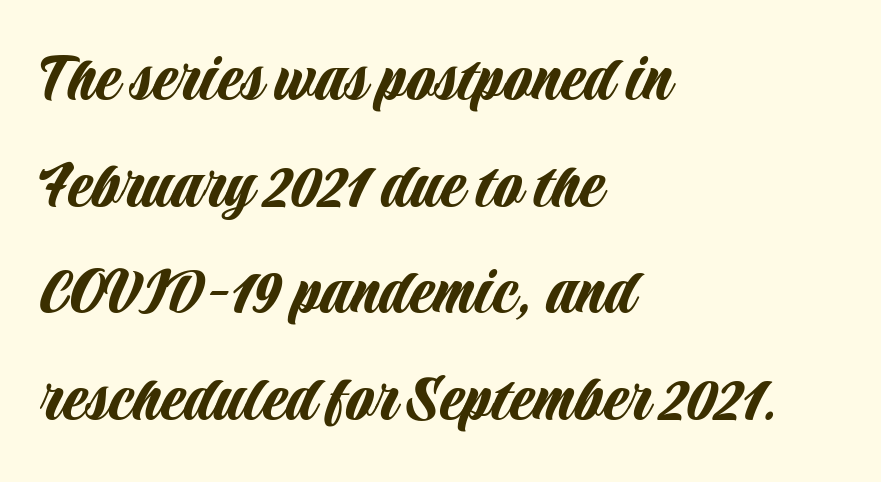
{"serif": "no", "width": "condensed", "stroke_contrast": "low", "x_height": "large", "monospaced": "no", "underline": "no", "align": "left", "line_spacing": "normal", "line_spacing_ratio": 1.48, "letter_spacing": "normal", "letter_spacing_em": 0.0, "glyph_px": 72}
